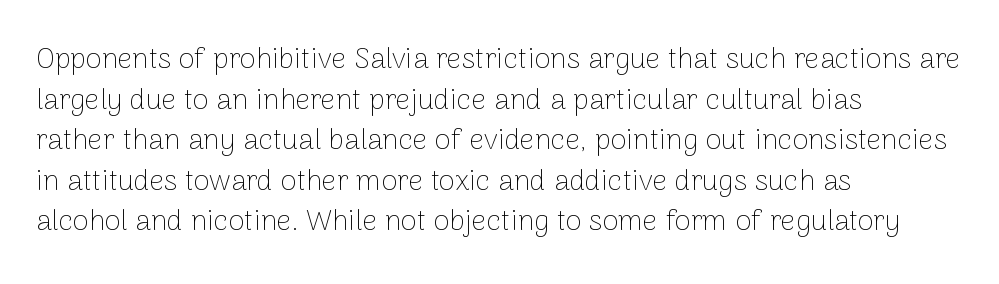
Q: Is the text bold? A: No.
Q: Is the text italic (slanted)? A: No, it is upright.
Q: Is the typeface a serif or a sans-serif typeface? A: Sans-serif.
Q: Is the text underlined? A: No.
Q: How is the paragraph aligned? A: Left-aligned.
Q: Is the spacing between letters normal or unusually wide? A: Normal.
Q: Is the spacing between lines tight, normal or loose? A: Normal.
Q: Width (condensed, normal, or wide)? A: Normal.
Q: Stroke contrast? A: Low.
Q: x-height? A: Medium.
Q: Monospaced? A: No.
